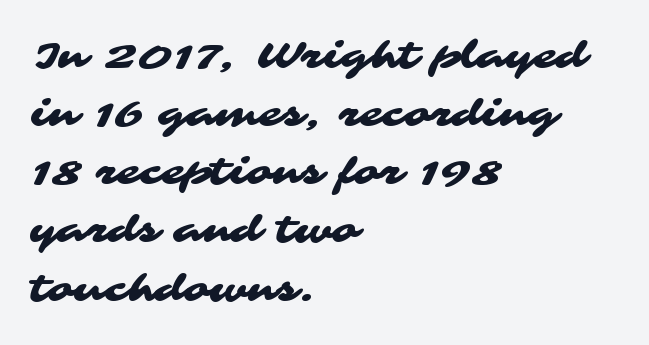
The image shows 38 px wide sans-serif type; set left-aligned, normal line spacing (1.53x), normal letter spacing, not underlined; medium stroke contrast and a medium x-height.
